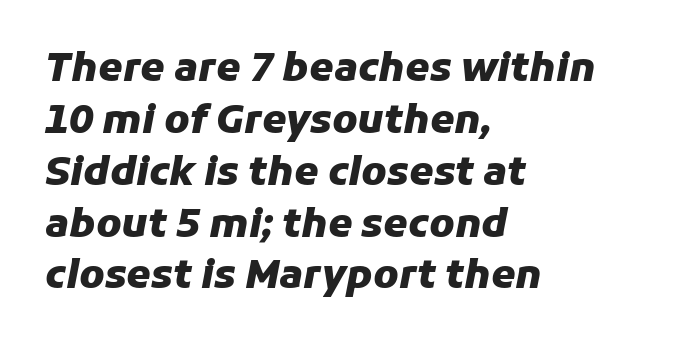
The image shows 39 px heavy type, italic (leaning right); set left-aligned, normal line spacing (1.33x), normal letter spacing, not underlined; low stroke contrast and a medium x-height.
